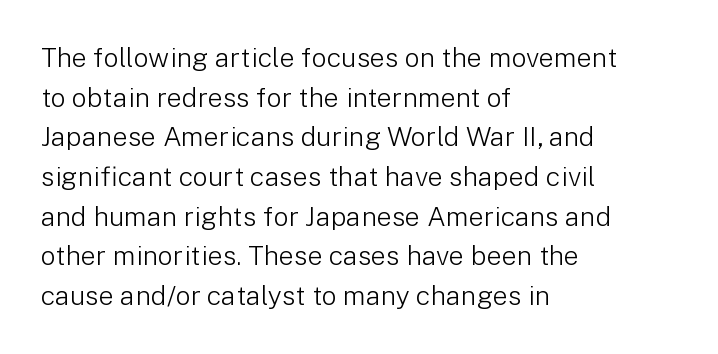
Q: Is the text bold? A: No.
Q: Is the text italic (slanted)? A: No, it is upright.
Q: Is the text underlined? A: No.
Q: How is the paragraph aligned? A: Left-aligned.
Q: Is the spacing between letters normal or unusually wide? A: Normal.
Q: Is the spacing between lines tight, normal or loose? A: Normal.
